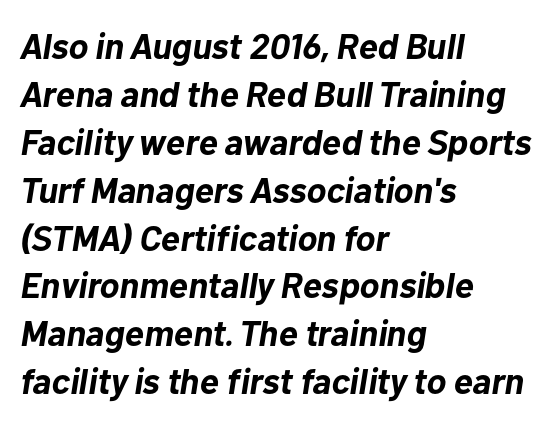
The image shows 36 px bold type, italic (leaning right); set left-aligned, normal line spacing (1.33x), normal letter spacing, not underlined; low stroke contrast and a medium x-height.
